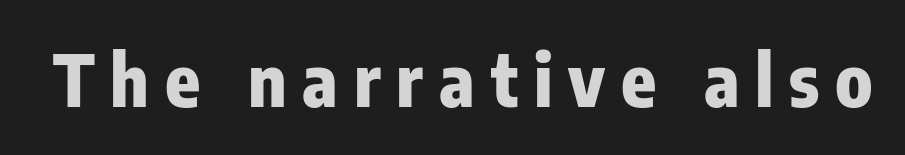
{"serif": "no", "italic": "no", "bold": "yes", "weight": "heavy", "width": "condensed", "stroke_contrast": "low", "x_height": "medium", "monospaced": "no", "underline": "no", "letter_spacing": "wide", "letter_spacing_em": 0.22, "glyph_px": 72}
